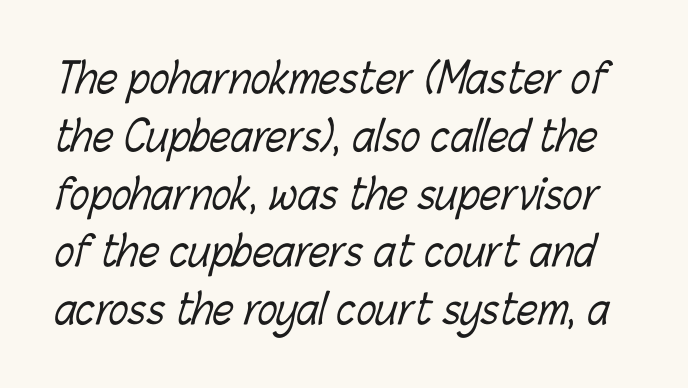
The image shows 41 px light, condensed type; set normal line spacing (1.41x), normal letter spacing, not underlined; low stroke contrast and a medium x-height.
